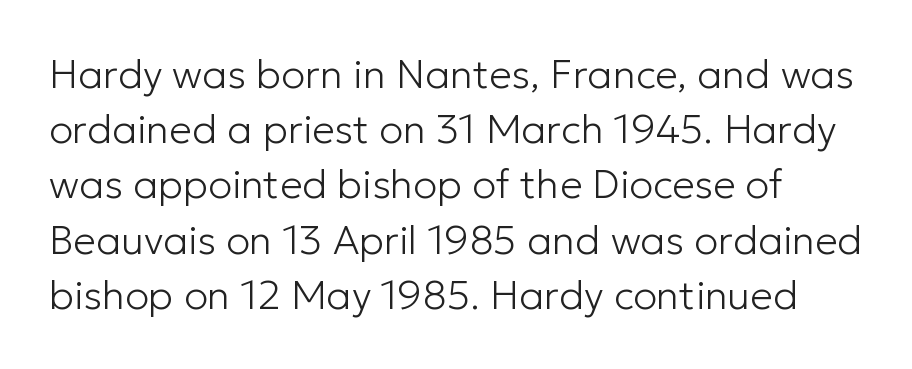
Q: Is the text bold? A: No.
Q: Is the text italic (slanted)? A: No, it is upright.
Q: Is the typeface a serif or a sans-serif typeface? A: Sans-serif.
Q: Is the text underlined? A: No.
Q: Is the spacing between letters normal or unusually wide? A: Normal.
Q: Is the spacing between lines tight, normal or loose? A: Normal.
Q: Width (condensed, normal, or wide)? A: Normal.
Q: Stroke contrast? A: Low.
Q: x-height? A: Medium.
Q: Monospaced? A: No.
